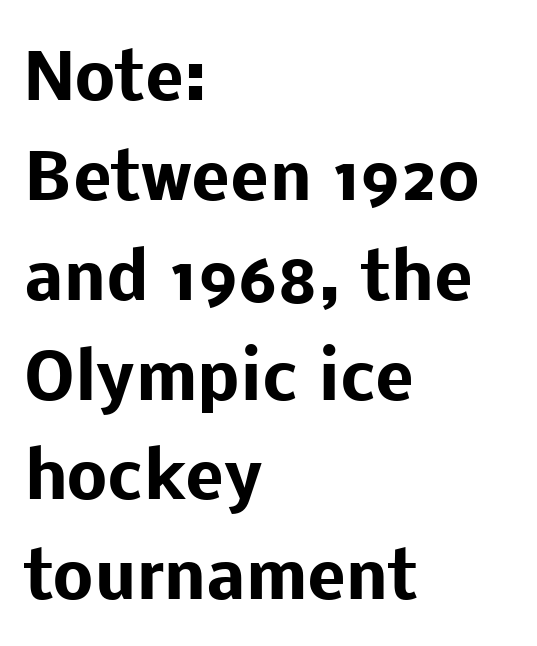
Think of a printed novel: that variable character pitch is what you see here. The baseline area is clear. In terms of letterspacing, this is plain default setting. Each glyph is drawn with heavy, bold strokes. This is the regular roman posture of the typeface. The line-height multiplier appears to be the usual default.
